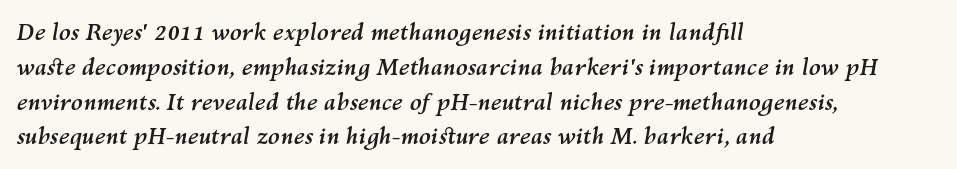
{"italic": "yes", "lean": "right", "slant_degrees": 10, "bold": "yes", "underline": "no", "align": "left", "line_spacing": "normal", "line_spacing_ratio": 1.58, "letter_spacing": "normal", "letter_spacing_em": 0.0, "glyph_px": 22}
